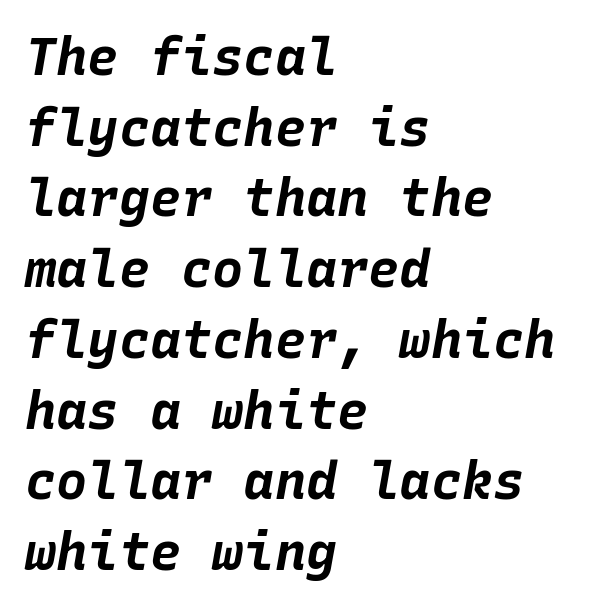
{"italic": "yes", "lean": "right", "slant_degrees": 10, "bold": "yes", "weight": "bold", "width": "normal", "stroke_contrast": "low", "x_height": "large", "monospaced": "yes", "underline": "no", "align": "left", "line_spacing": "normal", "line_spacing_ratio": 1.36, "letter_spacing": "normal", "letter_spacing_em": 0.0, "glyph_px": 52}
